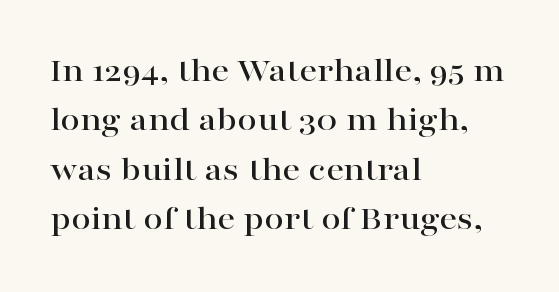
Q: Is the text italic (slanted)? A: No, it is upright.
Q: Is the typeface a serif or a sans-serif typeface? A: Serif.
Q: Is the text underlined? A: No.
Q: How is the paragraph aligned? A: Left-aligned.
Q: Is the spacing between letters normal or unusually wide? A: Normal.
Q: Is the spacing between lines tight, normal or loose? A: Normal.
Q: Width (condensed, normal, or wide)? A: Wide.
Q: Stroke contrast? A: High.
Q: x-height? A: Medium.
Q: Monospaced? A: No.
